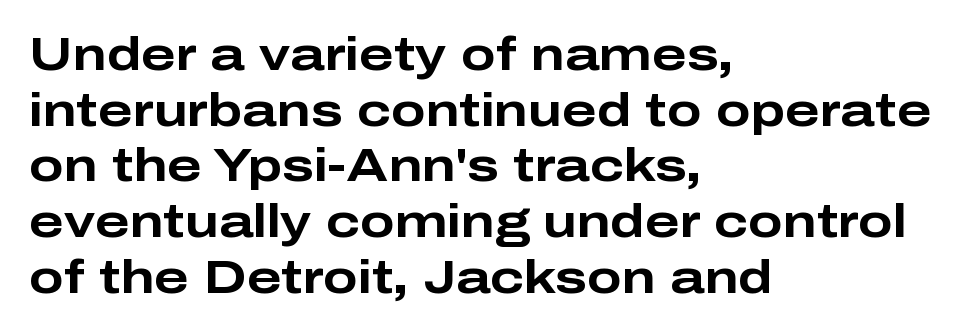
The typography opts for an upright posture over an oblique one. Clear beneath every line of the passage. This rendering employs a face without finishing strokes, i.e., a sans-serif. Heavy-handed strokes throughout: this text is bold. Is this a fixed-width face? No — the glyphs have proportional, varying widths.
